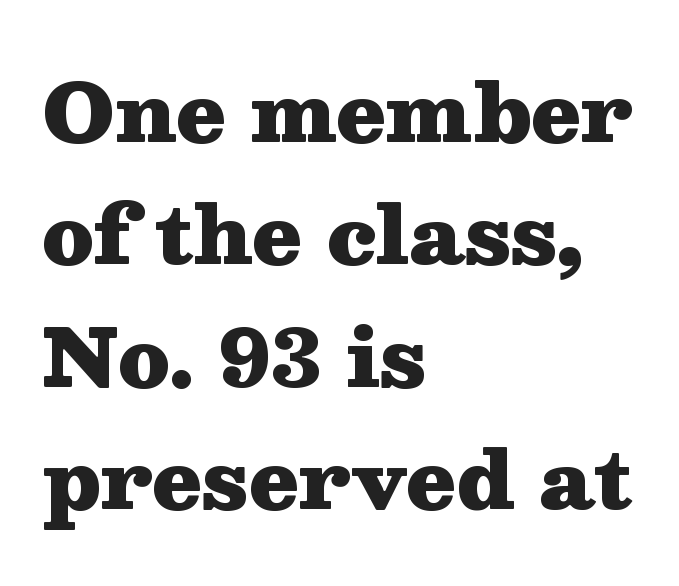
The image shows 80 px heavy, wide serif type, upright; set left-aligned, normal line spacing (1.53x), normal letter spacing, not underlined; medium stroke contrast and a medium x-height.
